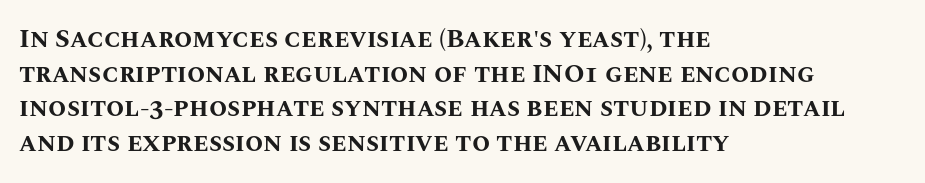
Q: Is the text bold? A: Yes.
Q: Is the text italic (slanted)? A: No, it is upright.
Q: Is the text underlined? A: No.
Q: How is the paragraph aligned? A: Left-aligned.
Q: Is the spacing between letters normal or unusually wide? A: Normal.
Q: Is the spacing between lines tight, normal or loose? A: Normal.
